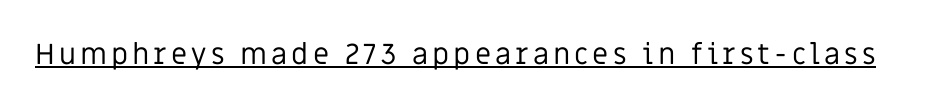
{"serif": "no", "italic": "no", "bold": "no", "weight": "regular", "width": "normal", "stroke_contrast": "low", "x_height": "large", "monospaced": "no", "underline": "yes", "glyph_px": 29}
